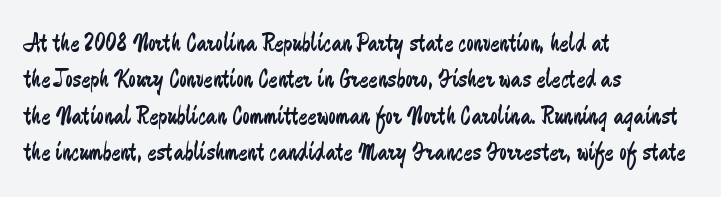
The image shows 27 px text type; set left-aligned, normal line spacing (1.35x), normal letter spacing, not underlined.
